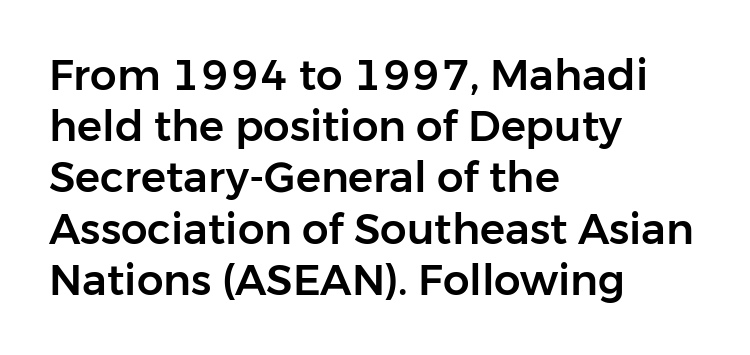
The letters advance in unequal steps, a hallmark of proportional type. Letter spacing: default. A clean baseline with only descenders dipping below it. Ordinary non-slanted type is in use. Horizontal alignment here is leftward, the default for most running prose. The face used here is a sans, in the tradition of grotesques and geometrics.
